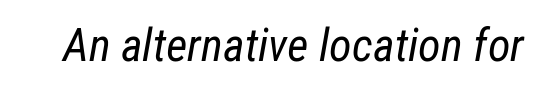
{"italic": "yes", "lean": "right", "slant_degrees": 12, "bold": "no", "weight": "regular", "width": "condensed", "stroke_contrast": "low", "x_height": "medium", "monospaced": "no", "underline": "no", "letter_spacing": "normal", "letter_spacing_em": 0.0, "glyph_px": 46}
